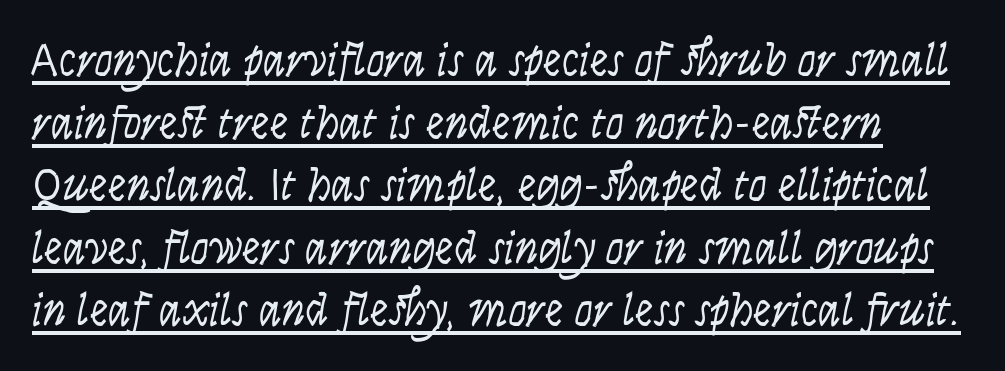
{"italic": "yes", "lean": "right", "slant_degrees": 9, "bold": "no", "weight": "light", "width": "condensed", "stroke_contrast": "low", "x_height": "large", "monospaced": "no", "underline": "yes", "line_spacing": "normal", "line_spacing_ratio": 1.36, "letter_spacing": "normal", "letter_spacing_em": 0.0, "glyph_px": 46}
